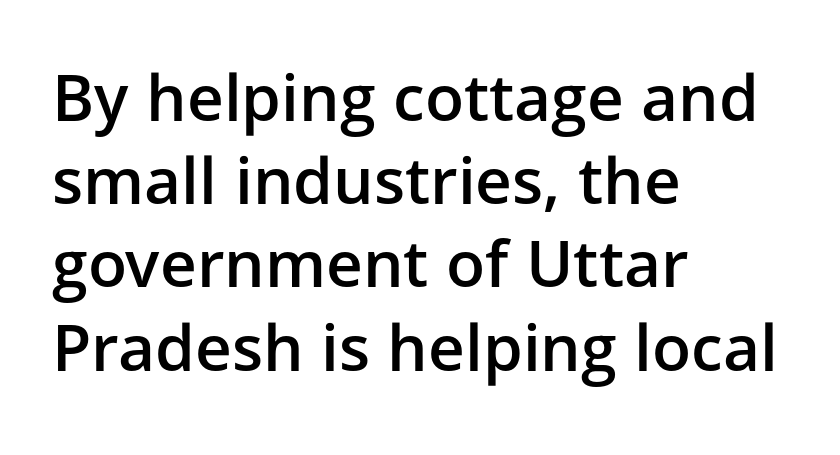
The image shows 64 px semibold sans-serif type, upright; set left-aligned, normal line spacing (1.3x), normal letter spacing, not underlined; low stroke contrast and a medium x-height.
